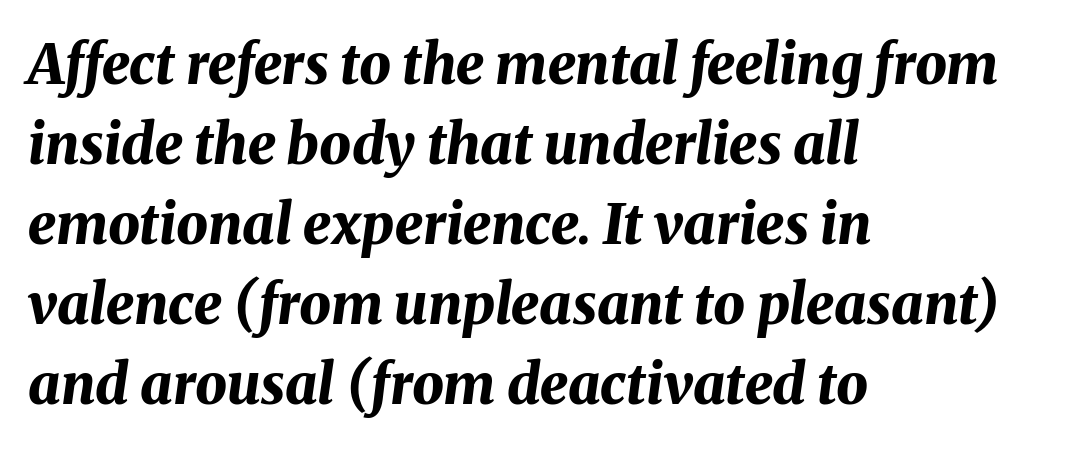
The face used here is proportionally spaced, like ordinary book or web type. The typography opts for an oblique posture over an upright one. Words appear dense and cohesive because spacing is normal. Just letters on the line, the space beneath them empty. Compared with a centered layout, this one pins lines to the left instead. The lines sit at an ordinary, default distance from one another.
